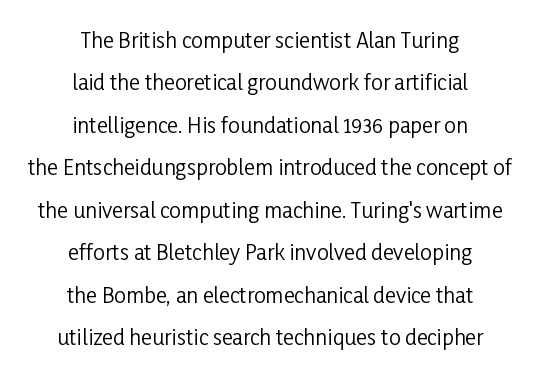
{"italic": "no", "bold": "no", "underline": "no", "align": "center", "line_spacing": "loose", "line_spacing_ratio": 2.02, "letter_spacing": "normal", "letter_spacing_em": 0.0, "glyph_px": 21}
